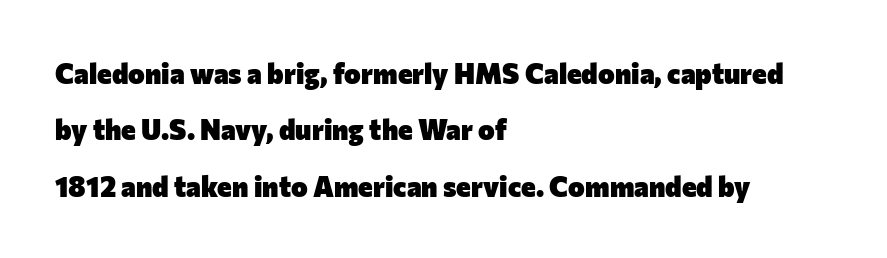
{"serif": "no", "italic": "no", "bold": "yes", "weight": "heavy", "width": "normal", "stroke_contrast": "low", "x_height": "medium", "monospaced": "no", "underline": "no", "align": "left", "line_spacing": "loose", "line_spacing_ratio": 2.01, "letter_spacing": "normal", "letter_spacing_em": 0.0, "glyph_px": 28}
